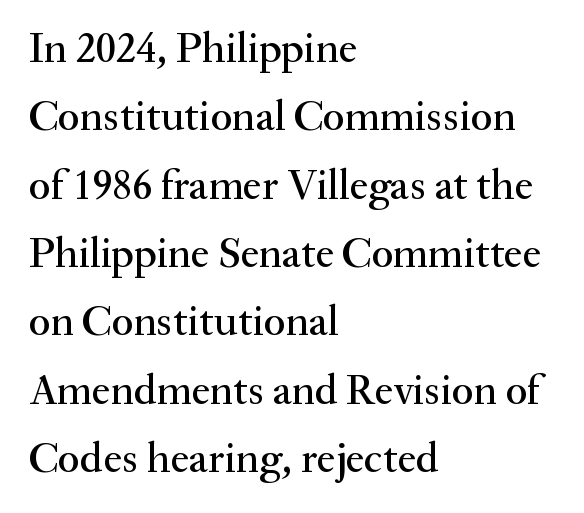
Q: Is the text italic (slanted)? A: No, it is upright.
Q: Is the typeface a serif or a sans-serif typeface? A: Serif.
Q: Is the text underlined? A: No.
Q: How is the paragraph aligned? A: Left-aligned.
Q: Is the spacing between letters normal or unusually wide? A: Normal.
Q: Is the spacing between lines tight, normal or loose? A: Normal.
Q: Width (condensed, normal, or wide)? A: Normal.
Q: Stroke contrast? A: Medium.
Q: x-height? A: Small.
Q: Monospaced? A: No.
